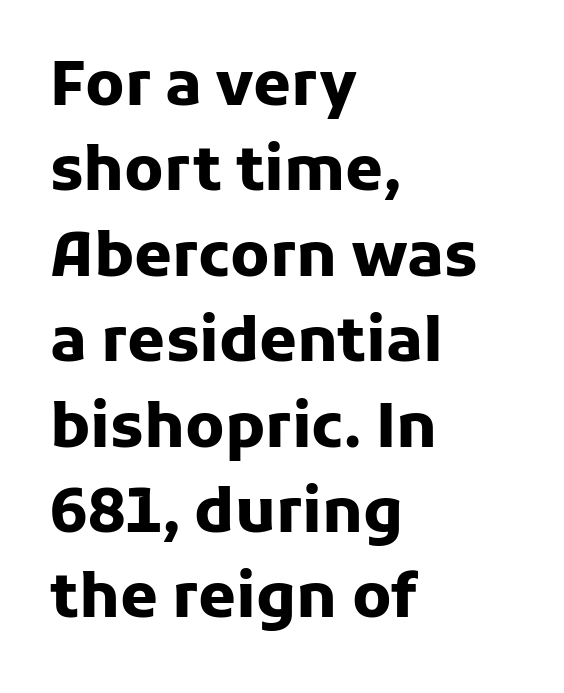
The image shows 61 px heavy sans-serif type, upright; set left-aligned, normal line spacing (1.4x), normal letter spacing, not underlined; low stroke contrast and a medium x-height.
